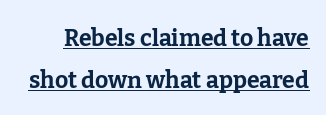
Q: Is the text bold? A: Yes.
Q: Is the text italic (slanted)? A: No, it is upright.
Q: Is the text underlined? A: Yes.
Q: Is the spacing between letters normal or unusually wide? A: Normal.
